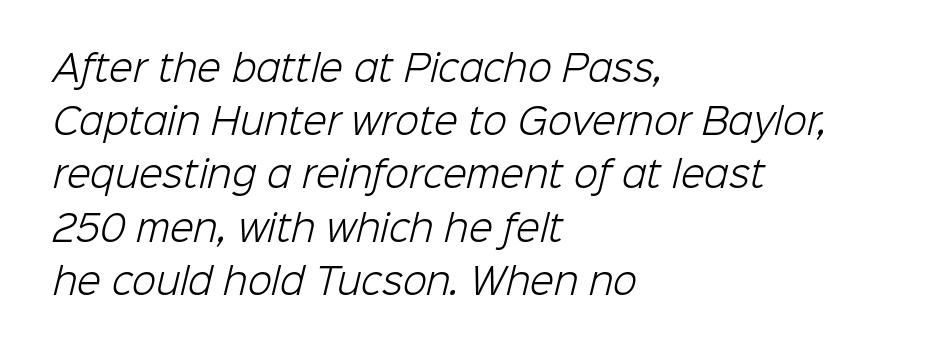
{"serif": "no", "bold": "no", "weight": "light", "width": "normal", "stroke_contrast": "low", "x_height": "medium", "monospaced": "no", "underline": "no", "align": "left", "line_spacing": "normal", "line_spacing_ratio": 1.52, "letter_spacing": "normal", "letter_spacing_em": 0.0, "glyph_px": 35}
